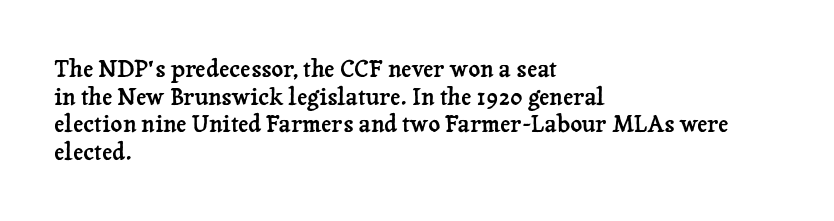
{"italic": "no", "underline": "no", "align": "left", "line_spacing_ratio": 1.2, "letter_spacing": "normal", "letter_spacing_em": 0.0, "glyph_px": 23}
